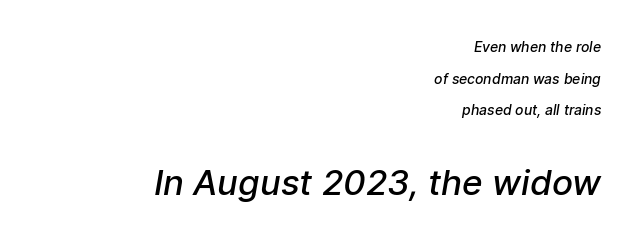
The image shows 35 px semibold sans-serif type; set right-aligned, loose line spacing (2.26x), normal letter spacing, not underlined; the second (bottom) block is 2.5x larger; low stroke contrast and a medium x-height.
